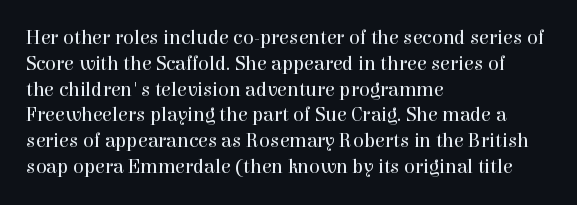
Interline gaps are of average width in this sample. Style check: upright. Tracking here is standard; glyphs follow each other at the usual distance. Stroke mass is kept to a normal reading level or below. Beneath every word, the page is bare. Leftover space on each line is placed entirely after the last word.
